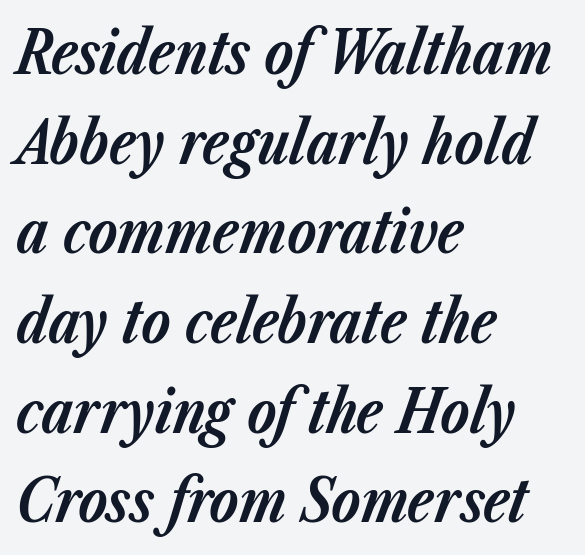
The image shows 59 px bold type, italic (leaning right); set left-aligned, normal line spacing (1.52x), normal letter spacing, not underlined; low stroke contrast and a medium x-height.
